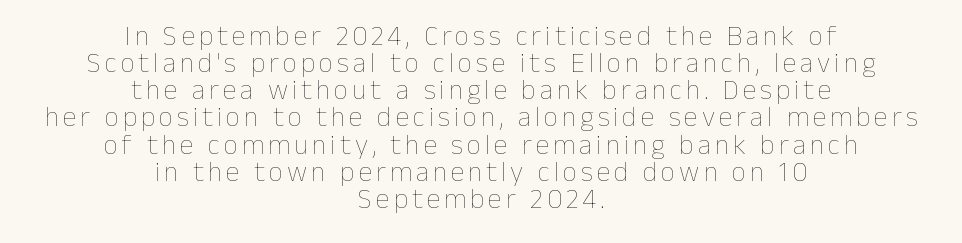
Visually the block forms a symmetrical silhouette, jagged on both flanks. Descender tails drop into unmarked territory. Vertical spacing — tight. Proportional: the letters do not fall into vertical columns.
